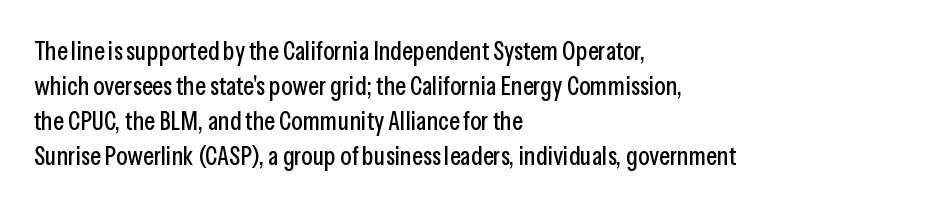
Upright lettering throughout. A classic flush-left, rag-right setting is used for this passage. Underlining? Definitely not there. The passage shown stacks its lines at a standard gap. The letterforms sit shoulder to shoulder at normal distance.
